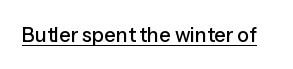
The image shows 20 px text type, upright; set normal letter spacing, underlined.
